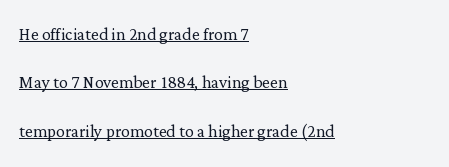
Q: Is the text bold? A: No.
Q: Is the text italic (slanted)? A: No, it is upright.
Q: Is the text underlined? A: Yes.
Q: How is the paragraph aligned? A: Left-aligned.
Q: Is the spacing between letters normal or unusually wide? A: Normal.
Q: Is the spacing between lines tight, normal or loose? A: Loose.
